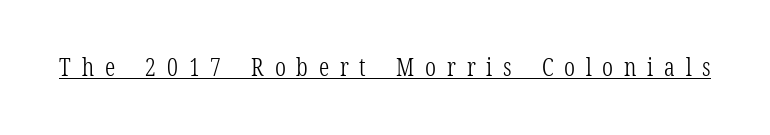
{"italic": "no", "bold": "no", "underline": "yes", "letter_spacing": "wide", "letter_spacing_em": 0.43, "glyph_px": 25}
